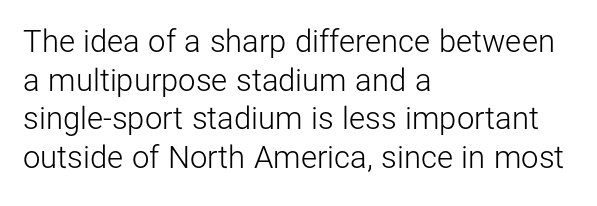
{"serif": "no", "italic": "no", "bold": "no", "weight": "light", "width": "normal", "stroke_contrast": "low", "x_height": "medium", "monospaced": "no", "underline": "no", "align": "left", "line_spacing": "normal", "line_spacing_ratio": 1.25, "letter_spacing": "normal", "letter_spacing_em": 0.0, "glyph_px": 31}
